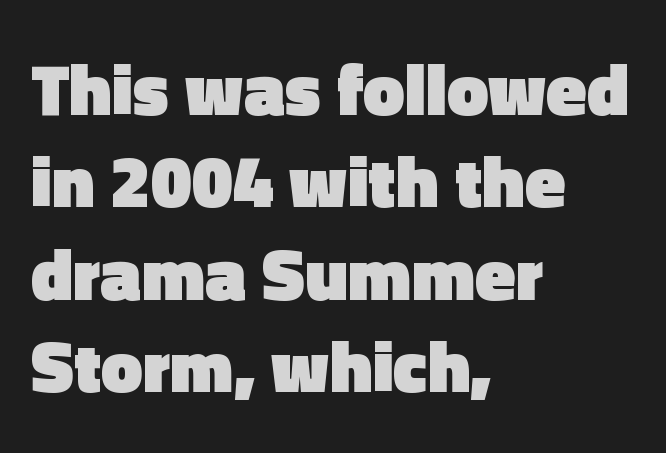
Spacing verdict: proportional, widths tailored to each character. The type is set solid horizontally, with unmodified tracking. Just letters on the line, the space beneath them empty. Normally led — the rows are evenly, conventionally spaced. Summary of weight: heavy, a full bold. Posture: vertical.
